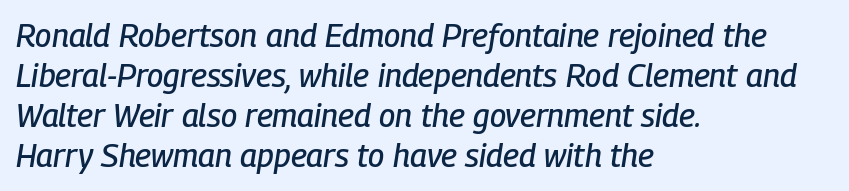
{"italic": "yes", "lean": "right", "slant_degrees": 9, "width": "condensed", "stroke_contrast": "low", "x_height": "medium", "monospaced": "no", "underline": "no", "align": "left", "line_spacing": "normal", "line_spacing_ratio": 1.25, "letter_spacing": "normal", "letter_spacing_em": 0.0, "glyph_px": 32}
